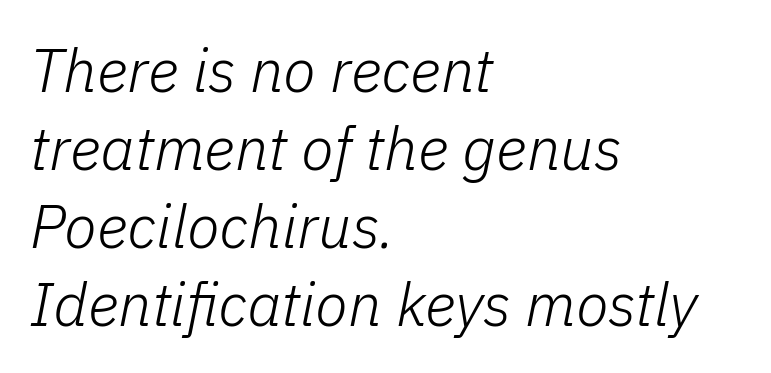
Looks like regular typesetting: each glyph gets only the width it needs. Does the copy run flush right? No — it runs flush left. Letter spacing: default. Stems here are at most as thick as an everyday book face. Slant detected: the letters are inclined. The leading is moderate, giving the passage an even texture.
